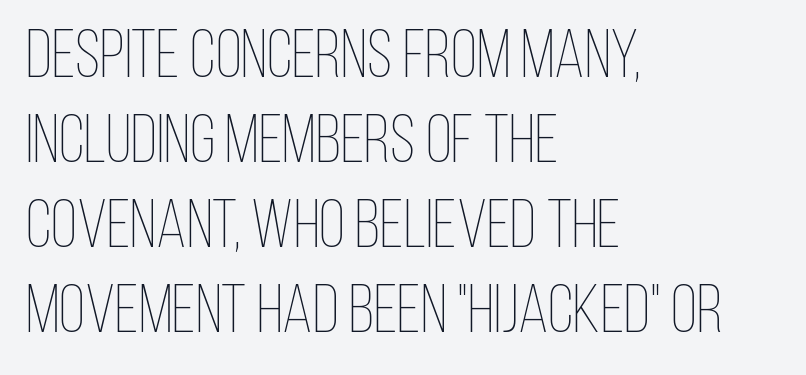
The image shows 68 px thin, condensed type, upright; set left-aligned, normal line spacing (1.25x), normal letter spacing, not underlined; low stroke contrast and a large x-height.
